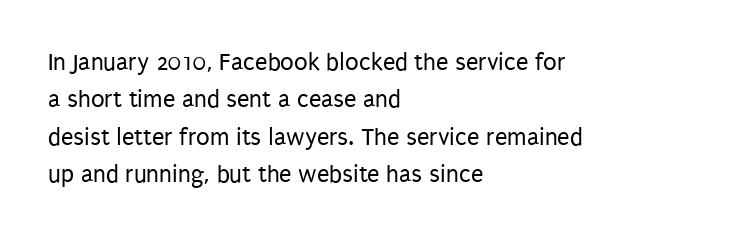
In CSS terms this would be text-align: left. Descenders are the only things crossing below the line. One glance says typical: line gaps are just what's usual. This is the regular roman posture of the typeface.
